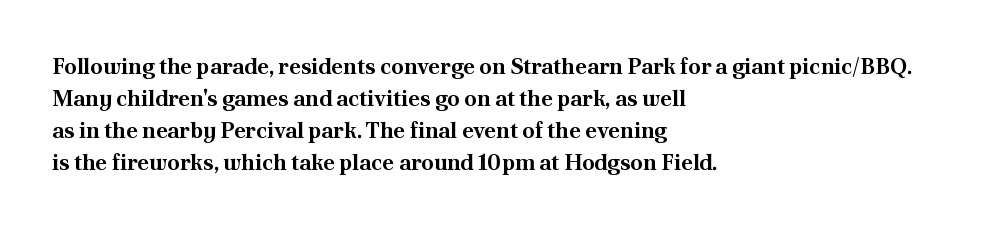
{"italic": "no", "bold": "yes", "underline": "no", "align": "left", "line_spacing": "normal", "line_spacing_ratio": 1.45, "letter_spacing": "normal", "letter_spacing_em": 0.0, "glyph_px": 22}
